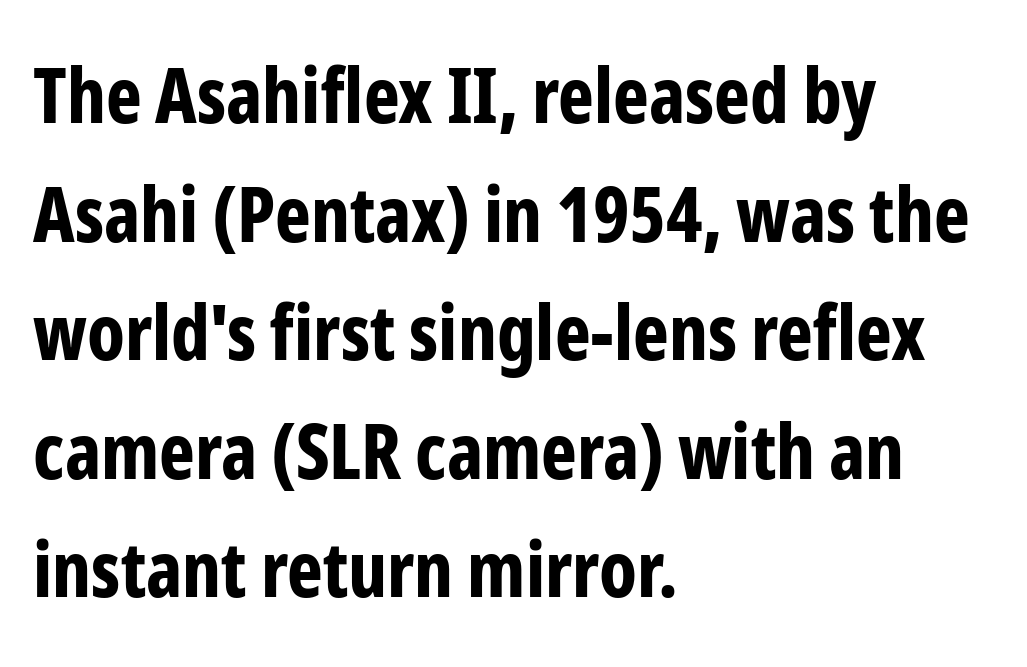
{"serif": "no", "italic": "no", "bold": "yes", "weight": "bold", "width": "condensed", "stroke_contrast": "low", "x_height": "medium", "monospaced": "no", "underline": "no", "align": "left", "line_spacing": "normal", "line_spacing_ratio": 1.56, "letter_spacing": "normal", "letter_spacing_em": 0.0, "glyph_px": 76}
